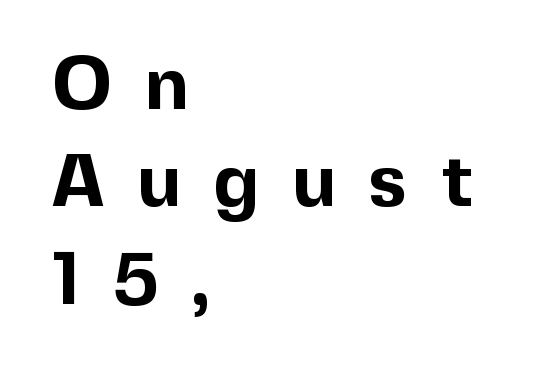
{"serif": "no", "italic": "no", "bold": "yes", "weight": "bold", "width": "normal", "x_height": "medium", "monospaced": "no", "underline": "no", "align": "left", "line_spacing": "normal", "line_spacing_ratio": 1.3, "letter_spacing": "wide", "letter_spacing_em": 0.44, "glyph_px": 75}
